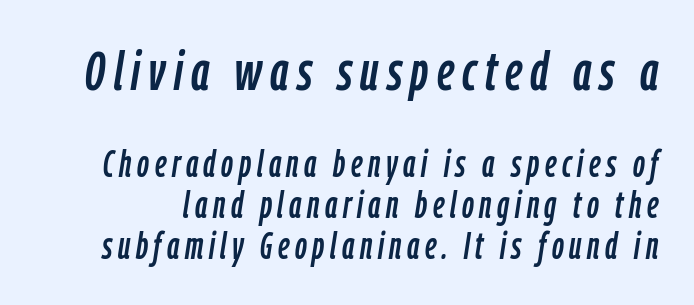
The image shows 55 px condensed type, italic (leaning right); set tight line spacing (1.11x), not underlined; the first (top) block is 1.49x larger; low stroke contrast and a medium x-height.
